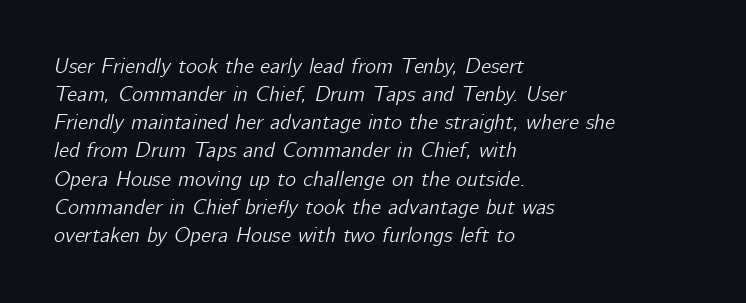
Type without underlining. A typesetter would call this leading conventional body-copy spacing. All the whitespace from short lines collects on the right. Look at the tracking — it's just the regular setting, nothing added. Italic: yes, the glyphs are oblique.
